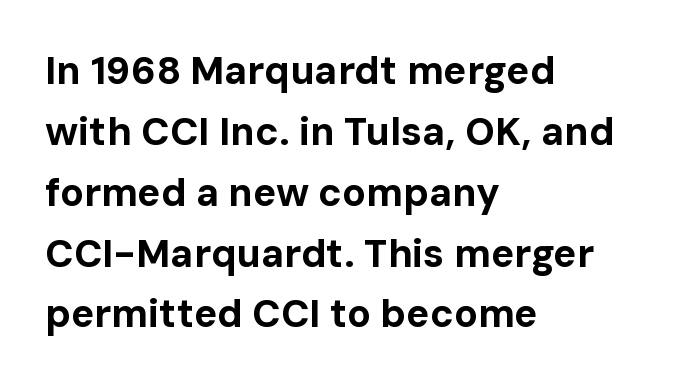
The image shows 39 px bold sans-serif type, upright; set left-aligned, normal line spacing (1.56x), normal letter spacing, not underlined; low stroke contrast and a medium x-height.
